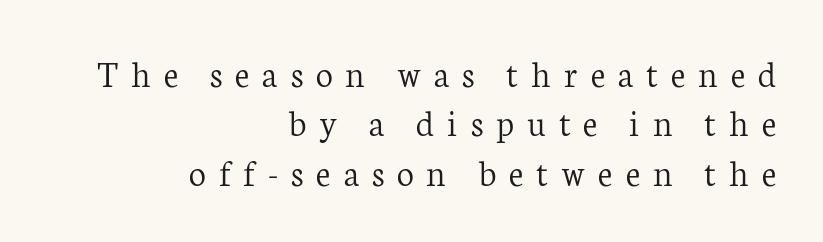
Q: Is the text bold? A: No.
Q: Is the text italic (slanted)? A: No, it is upright.
Q: Is the typeface a serif or a sans-serif typeface? A: Serif.
Q: Is the text underlined? A: No.
Q: How is the paragraph aligned? A: Right-aligned.
Q: Is the spacing between letters normal or unusually wide? A: Unusually wide.
Q: Is the spacing between lines tight, normal or loose? A: Normal.
Q: Width (condensed, normal, or wide)? A: Normal.
Q: Stroke contrast? A: Low.
Q: x-height? A: Medium.
Q: Monospaced? A: No.
